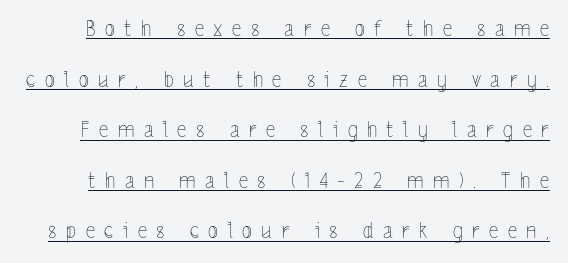
Q: Is the text bold? A: No.
Q: Is the text italic (slanted)? A: No, it is upright.
Q: Is the text underlined? A: Yes.
Q: Is the spacing between letters normal or unusually wide? A: Unusually wide.
Q: Is the spacing between lines tight, normal or loose? A: Loose.
